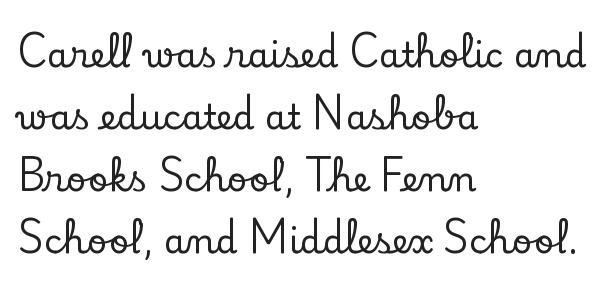
{"italic": "no", "width": "normal", "stroke_contrast": "low", "x_height": "small", "monospaced": "no", "underline": "no", "align": "left", "line_spacing_ratio": 1.77, "letter_spacing": "normal", "letter_spacing_em": 0.0, "glyph_px": 35}
